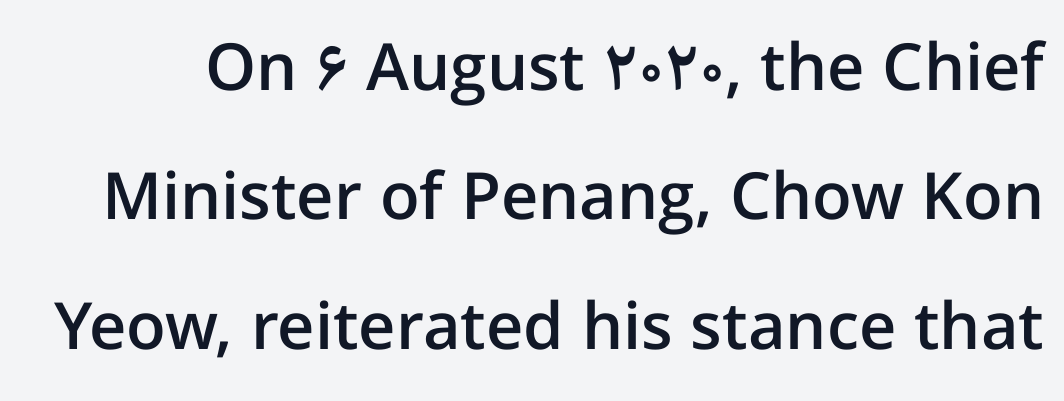
You could call the tracking neutral — neither tight nor loose. This is sans-serif lettering, the kind often seen on screens and signage. Each letter keeps its own natural width here, so spacing adapts to shape. Regarding leading, the lines here are spaced well apart.
